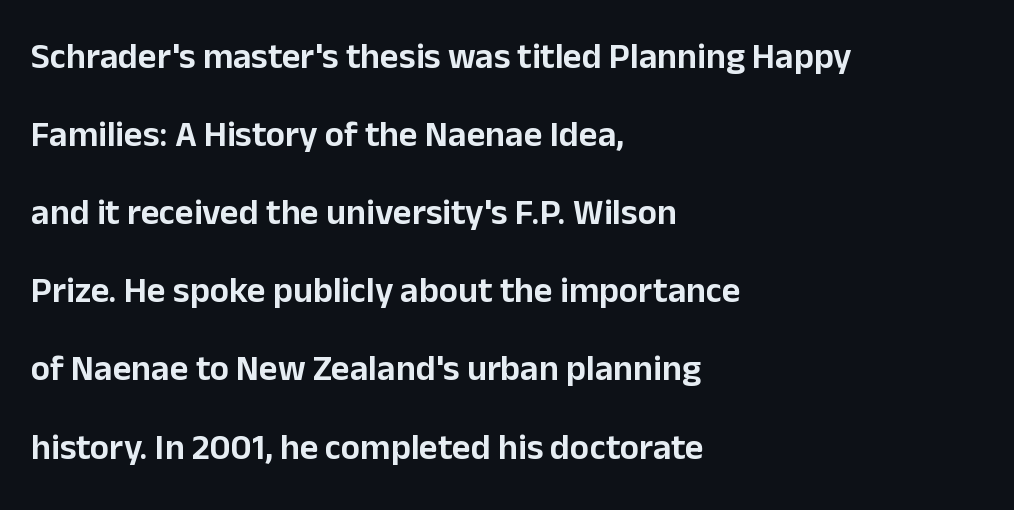
The image shows 36 px sans-serif type, upright; set left-aligned, loose line spacing (2.17x), normal letter spacing, not underlined; low stroke contrast and a medium x-height.
